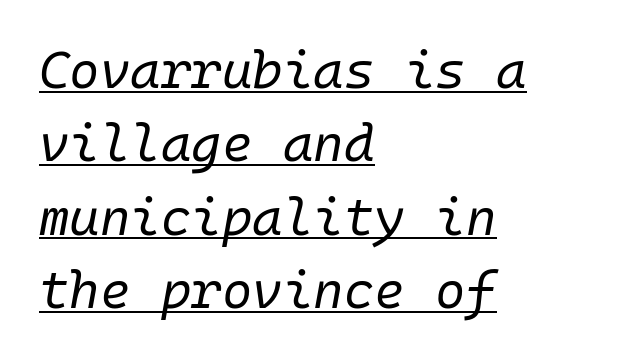
Letter spacing: default. Emphasis-style slanted type is in use. If you drew a ruler down the left edge, every line would touch it. Underlining? Definitely there.
